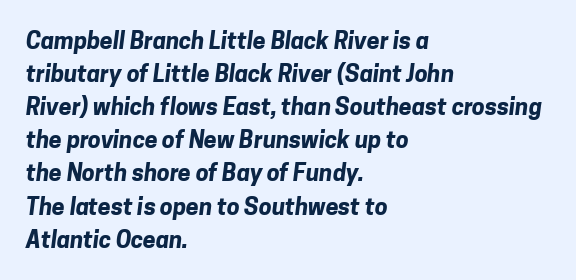
{"bold": "yes", "underline": "no", "align": "left", "line_spacing": "normal", "line_spacing_ratio": 1.44, "letter_spacing": "normal", "letter_spacing_em": 0.0, "glyph_px": 23}
